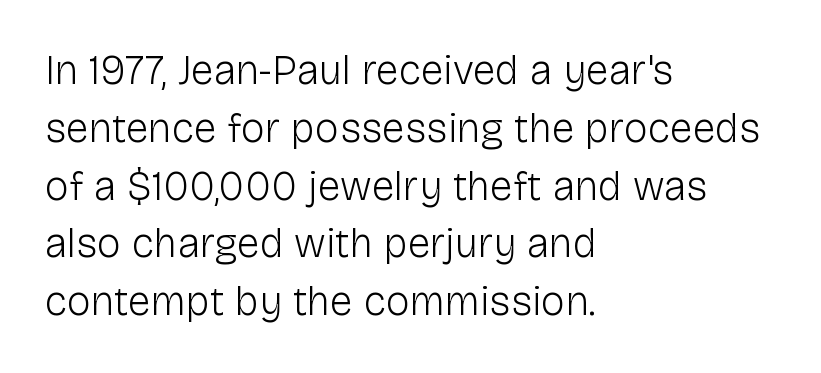
The rendering uses natural spacing where letterforms have individual widths. Weight: in the light-to-regular range. The text was rendered using a sans face with plain stroke endings. Compared with typical body copy, the letter spacing here is the same. Short and long lines alike share a common starting point at left. Type without underlining.
